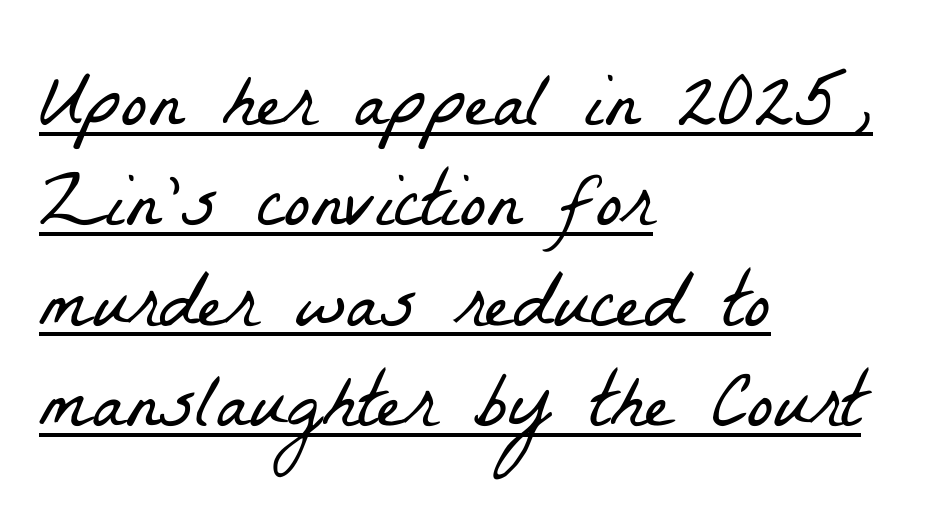
Evenly set lines give the paragraph a standard silhouette. The letters look calm and open, with moderate or lighter stems. Compared with typical body copy, the letter spacing here is the same. The passage shown is underscored from start to finish. You can tell from the footed stems that serif type was used. Leftover space on each line is placed entirely after the last word.
